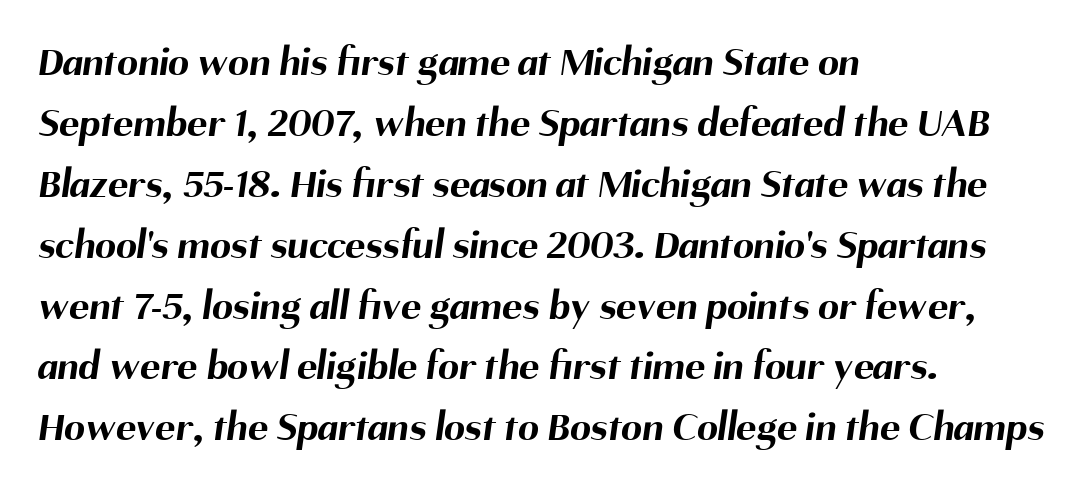
Q: Is the text bold? A: Yes.
Q: Is the typeface a serif or a sans-serif typeface? A: Sans-serif.
Q: Is the text underlined? A: No.
Q: How is the paragraph aligned? A: Left-aligned.
Q: Is the spacing between letters normal or unusually wide? A: Normal.
Q: Is the spacing between lines tight, normal or loose? A: Normal.
Q: Width (condensed, normal, or wide)? A: Normal.
Q: Stroke contrast? A: Medium.
Q: x-height? A: Medium.
Q: Monospaced? A: No.
